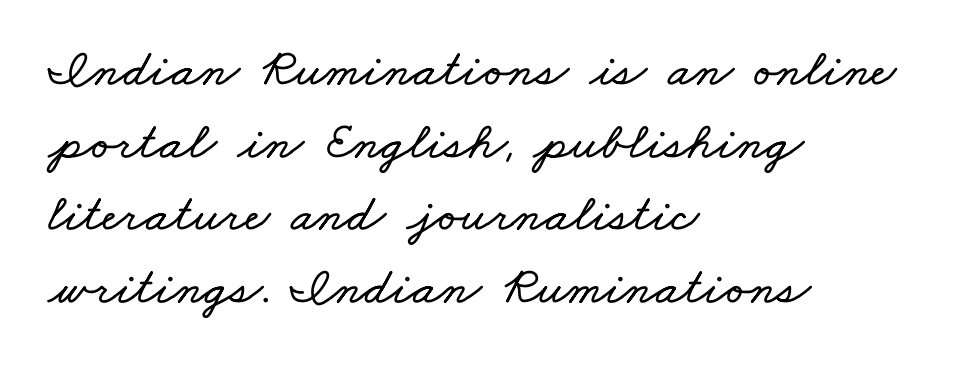
Q: Is the text underlined? A: No.
Q: How is the paragraph aligned? A: Left-aligned.
Q: Is the spacing between letters normal or unusually wide? A: Normal.
Q: Is the spacing between lines tight, normal or loose? A: Normal.
Q: Width (condensed, normal, or wide)? A: Wide.
Q: Stroke contrast? A: Low.
Q: x-height? A: Small.
Q: Monospaced? A: No.
